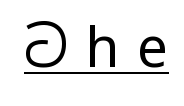
Q: Is the text bold? A: No.
Q: Is the text italic (slanted)? A: No, it is upright.
Q: Is the typeface a serif or a sans-serif typeface? A: Sans-serif.
Q: Is the text underlined? A: Yes.
Q: Is the spacing between letters normal or unusually wide? A: Unusually wide.
Q: Width (condensed, normal, or wide)? A: Condensed.
Q: Stroke contrast? A: Low.
Q: x-height? A: Large.
Q: Monospaced? A: No.
